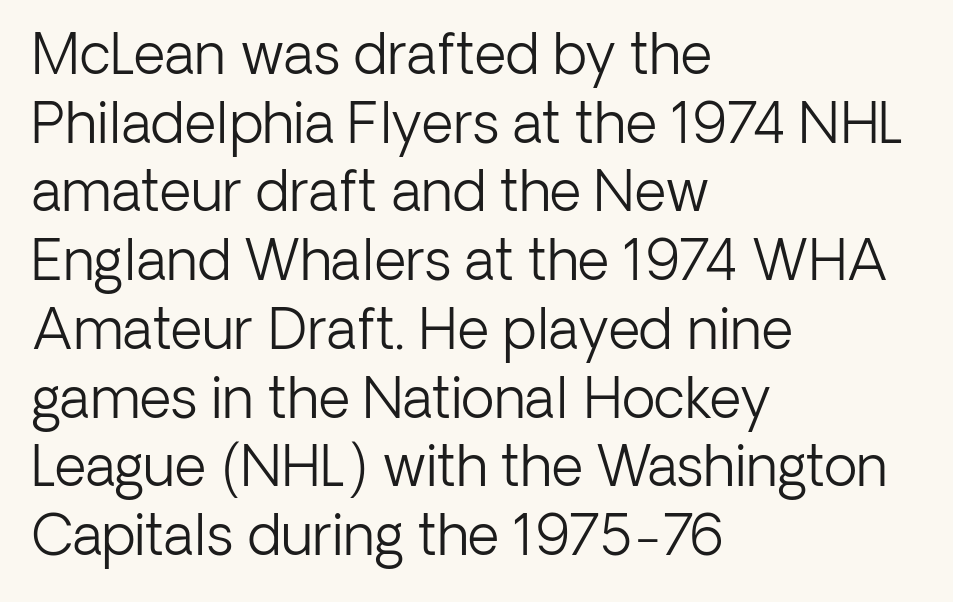
Q: Is the text bold? A: No.
Q: Is the text italic (slanted)? A: No, it is upright.
Q: Is the typeface a serif or a sans-serif typeface? A: Sans-serif.
Q: Is the text underlined? A: No.
Q: How is the paragraph aligned? A: Left-aligned.
Q: Is the spacing between letters normal or unusually wide? A: Normal.
Q: Is the spacing between lines tight, normal or loose? A: Normal.
Q: Width (condensed, normal, or wide)? A: Normal.
Q: Stroke contrast? A: Low.
Q: x-height? A: Medium.
Q: Monospaced? A: No.
